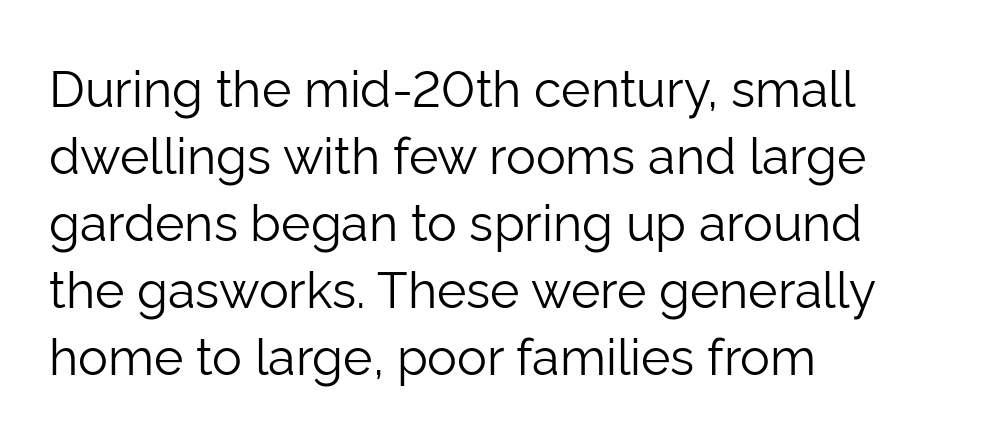
The image shows 50 px light sans-serif type, upright; set left-aligned, normal line spacing (1.34x), normal letter spacing, not underlined; low stroke contrast and a medium x-height.
